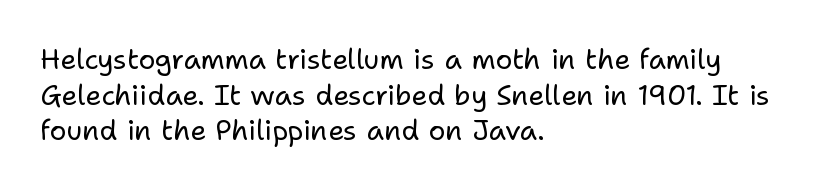
{"serif": "no", "italic": "no", "bold": "no", "weight": "regular", "width": "normal", "stroke_contrast": "low", "x_height": "medium", "monospaced": "no", "underline": "no", "align": "left", "line_spacing": "normal", "line_spacing_ratio": 1.27, "letter_spacing": "normal", "letter_spacing_em": 0.0, "glyph_px": 28}
